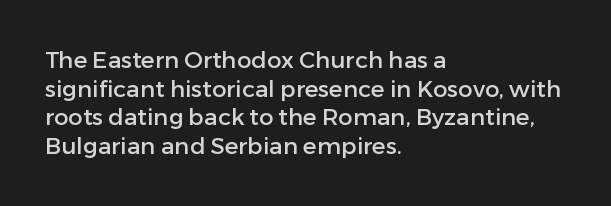
Quick note: not italic, upright. The letters sit at their default tracking, neither squeezed nor spread. The space between consecutive lines is moderate. This sample is left-justified, so line endings fall wherever the words run out. The string is rendered with underlining switched off.
